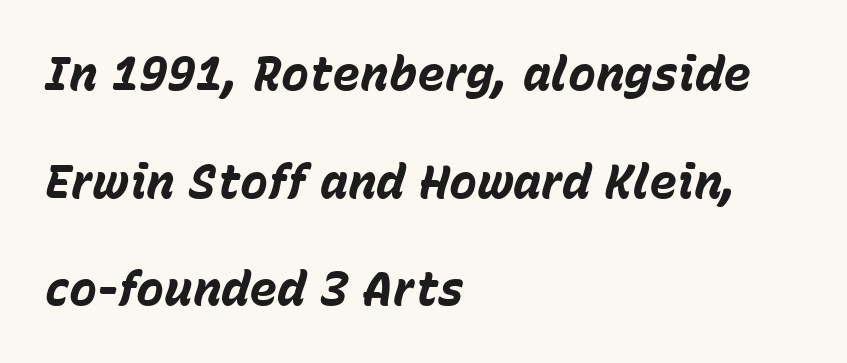
Q: Is the text bold? A: Yes.
Q: Is the text italic (slanted)? A: Yes, it leans right by about 15 degrees.
Q: Is the text underlined? A: No.
Q: How is the paragraph aligned? A: Left-aligned.
Q: Is the spacing between letters normal or unusually wide? A: Normal.
Q: Is the spacing between lines tight, normal or loose? A: Loose.
Q: Width (condensed, normal, or wide)? A: Normal.
Q: Stroke contrast? A: Low.
Q: x-height? A: Medium.
Q: Monospaced? A: No.
